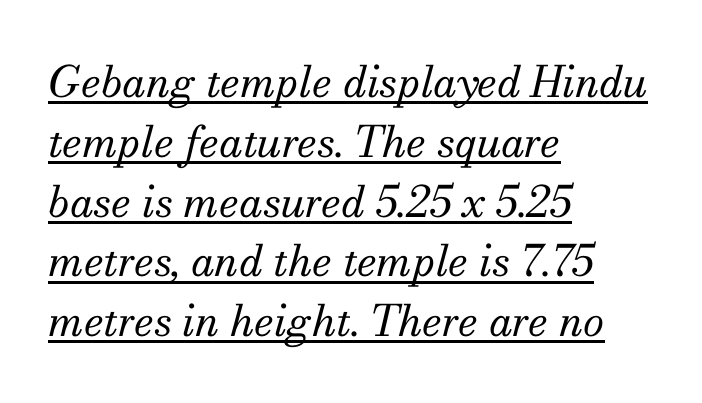
Q: Is the text bold? A: No.
Q: Is the text italic (slanted)? A: Yes, it leans right by about 13 degrees.
Q: Is the typeface a serif or a sans-serif typeface? A: Serif.
Q: Is the text underlined? A: Yes.
Q: How is the paragraph aligned? A: Left-aligned.
Q: Is the spacing between letters normal or unusually wide? A: Normal.
Q: Is the spacing between lines tight, normal or loose? A: Normal.
Q: Width (condensed, normal, or wide)? A: Normal.
Q: Stroke contrast? A: Medium.
Q: x-height? A: Small.
Q: Monospaced? A: No.
